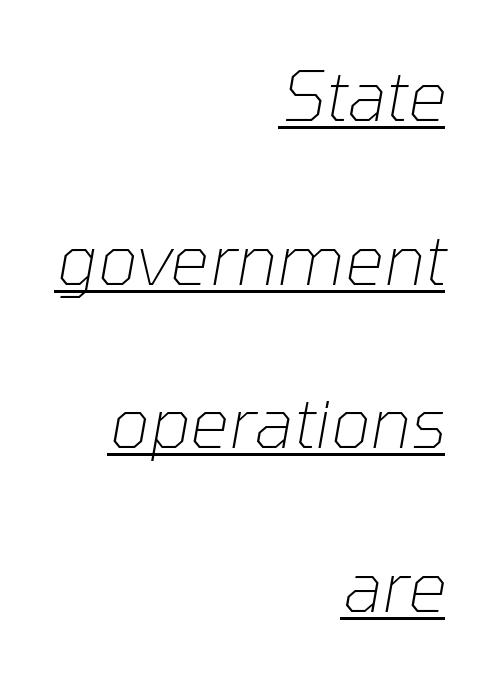
A typesetter would call this zero additional tracking. Caption: face not bold, strokes unweighted. Emphasis is given by a line drawn under the lettering. Horizontal alignment here is rightward, an uncommon choice for prose. Italic: yes, the glyphs are oblique. These lines are rendered in a variable-pitch font.
